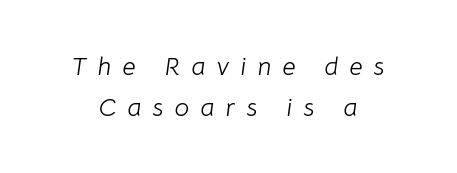
{"italic": "yes", "lean": "right", "slant_degrees": 8, "bold": "no", "underline": "no", "line_spacing": "normal", "line_spacing_ratio": 1.57, "letter_spacing": "wide", "letter_spacing_em": 0.43, "glyph_px": 26}
